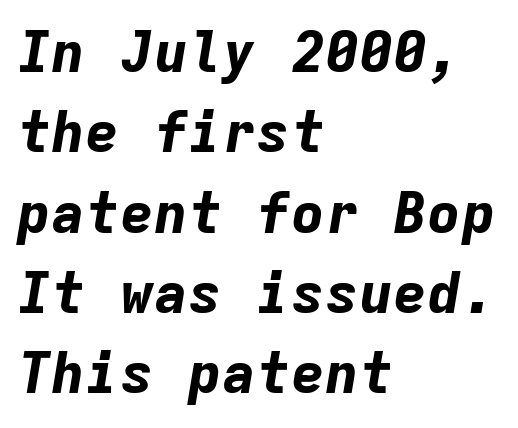
Q: Is the text bold? A: Yes.
Q: Is the text italic (slanted)? A: Yes, it leans right by about 9 degrees.
Q: Is the text underlined? A: No.
Q: How is the paragraph aligned? A: Left-aligned.
Q: Is the spacing between letters normal or unusually wide? A: Normal.
Q: Is the spacing between lines tight, normal or loose? A: Normal.
Q: Width (condensed, normal, or wide)? A: Normal.
Q: Stroke contrast? A: Low.
Q: x-height? A: Medium.
Q: Monospaced? A: Yes.
